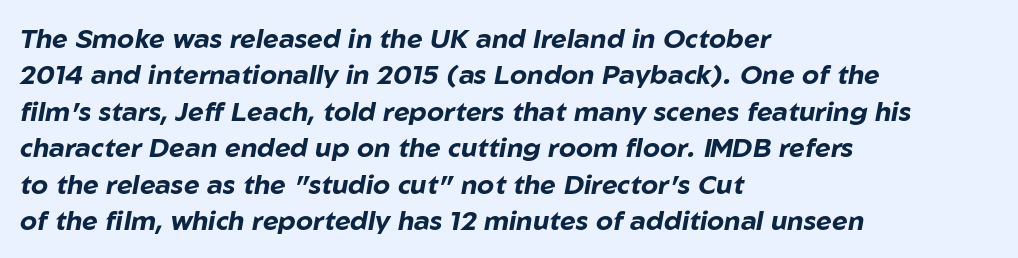
{"italic": "yes", "lean": "right", "slant_degrees": 10, "bold": "yes", "underline": "no", "align": "left", "line_spacing": "normal", "line_spacing_ratio": 1.35, "letter_spacing": "normal", "letter_spacing_em": 0.0, "glyph_px": 27}
